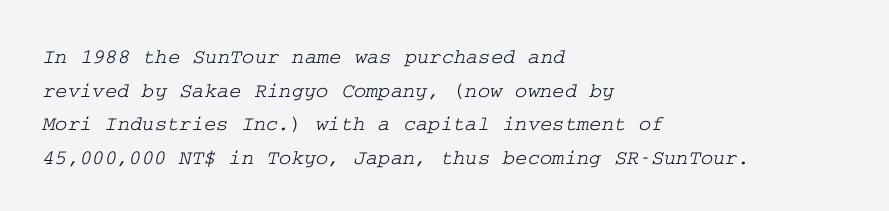
{"underline": "no", "align": "left", "line_spacing": "normal", "line_spacing_ratio": 1.6, "letter_spacing": "normal", "letter_spacing_em": 0.0, "glyph_px": 21}
